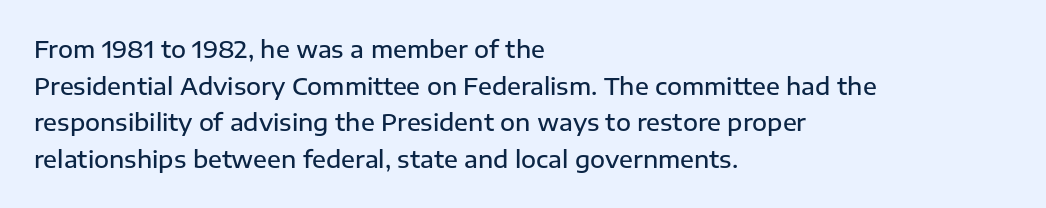
Q: Is the text bold? A: Semi-bold.
Q: Is the text italic (slanted)? A: No, it is upright.
Q: Is the text underlined? A: No.
Q: How is the paragraph aligned? A: Left-aligned.
Q: Is the spacing between letters normal or unusually wide? A: Normal.
Q: Is the spacing between lines tight, normal or loose? A: Normal.
